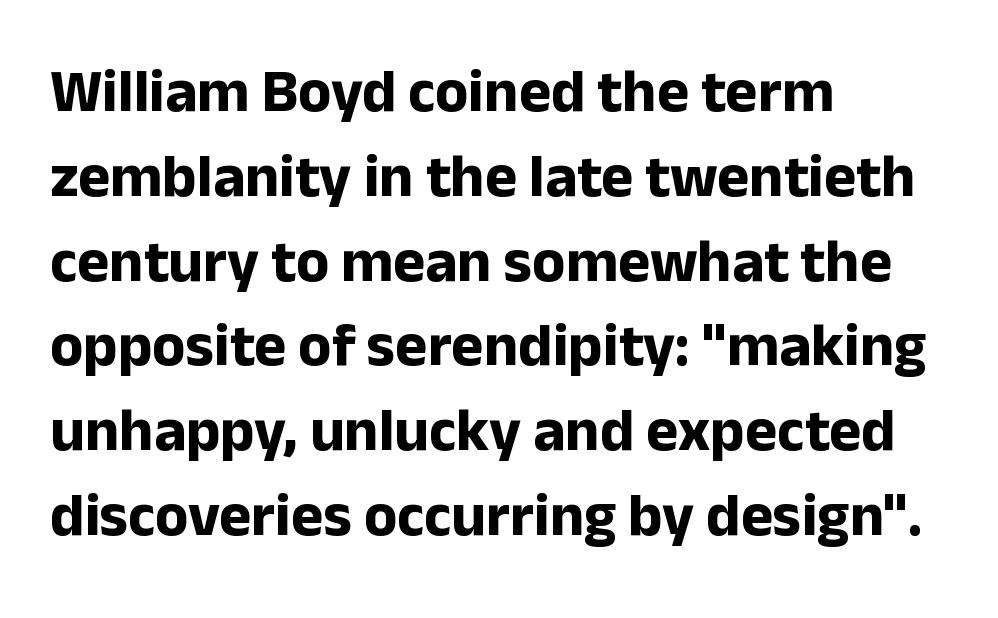
Q: Is the text bold? A: Yes.
Q: Is the text italic (slanted)? A: No, it is upright.
Q: Is the typeface a serif or a sans-serif typeface? A: Sans-serif.
Q: Is the text underlined? A: No.
Q: How is the paragraph aligned? A: Left-aligned.
Q: Is the spacing between letters normal or unusually wide? A: Normal.
Q: Is the spacing between lines tight, normal or loose? A: Normal.
Q: Width (condensed, normal, or wide)? A: Normal.
Q: Stroke contrast? A: Low.
Q: x-height? A: Medium.
Q: Monospaced? A: No.
